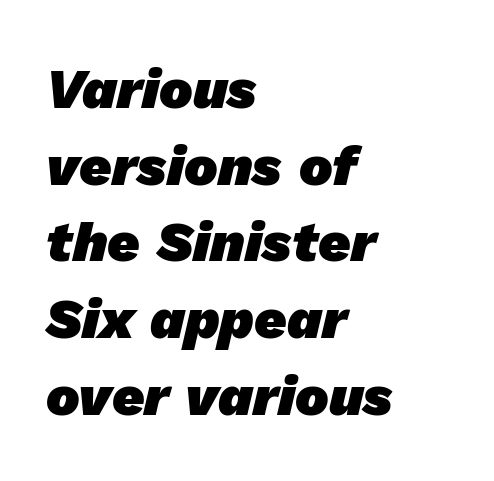
The image shows 56 px heavy sans-serif type; set left-aligned, normal line spacing (1.37x), normal letter spacing, not underlined; low stroke contrast and a medium x-height.
